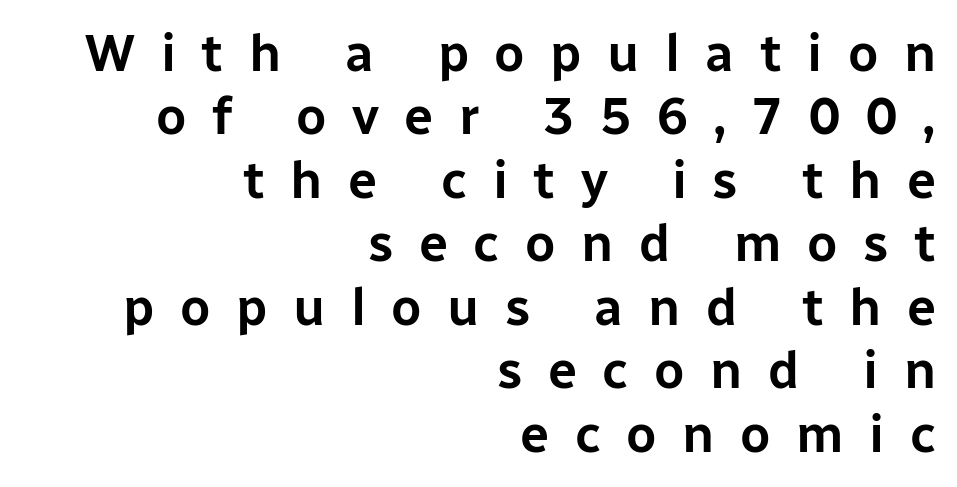
The image shows 52 px sans-serif type, upright; set right-aligned, line spacing 1.22x, unusually wide letter spacing (+0.49 em), not underlined; low stroke contrast and a medium x-height.
